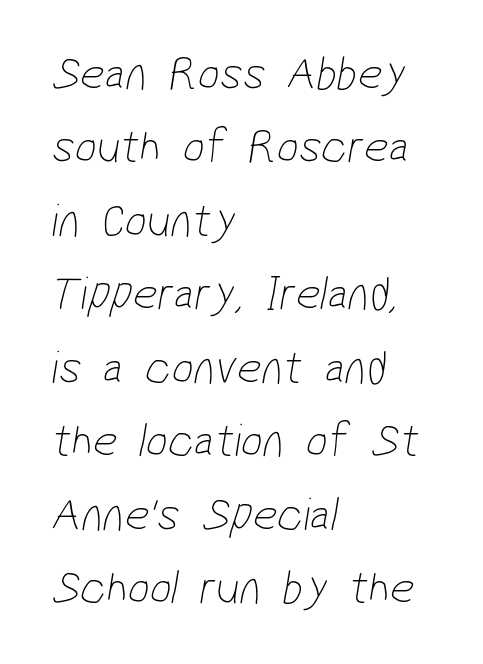
Q: Is the text bold? A: No.
Q: Is the typeface a serif or a sans-serif typeface? A: Sans-serif.
Q: Is the text underlined? A: No.
Q: How is the paragraph aligned? A: Left-aligned.
Q: Is the spacing between letters normal or unusually wide? A: Normal.
Q: Is the spacing between lines tight, normal or loose? A: Normal.
Q: Width (condensed, normal, or wide)? A: Condensed.
Q: Stroke contrast? A: Low.
Q: x-height? A: Medium.
Q: Monospaced? A: No.
